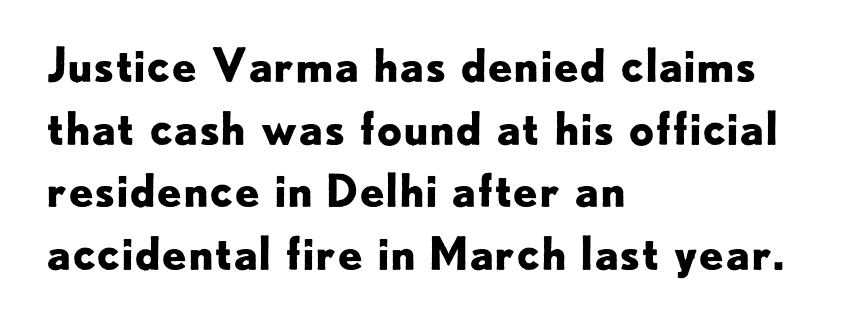
The image shows 45 px bold sans-serif type, upright; set left-aligned, normal line spacing (1.39x), normal letter spacing, not underlined; low stroke contrast and a small x-height.
